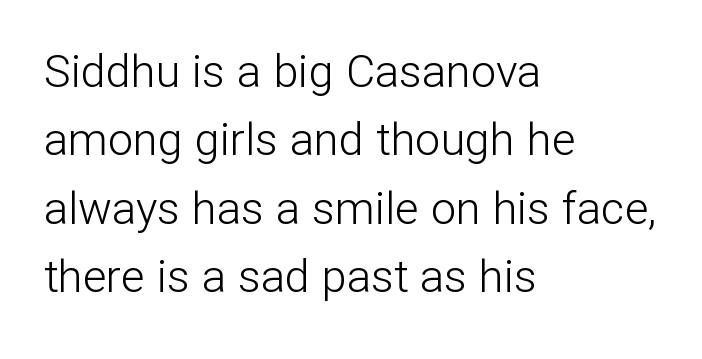
{"serif": "no", "italic": "no", "bold": "no", "weight": "light", "width": "normal", "stroke_contrast": "low", "x_height": "medium", "monospaced": "no", "underline": "no", "align": "left", "line_spacing": "normal", "line_spacing_ratio": 1.52, "letter_spacing": "normal", "letter_spacing_em": 0.0, "glyph_px": 45}
